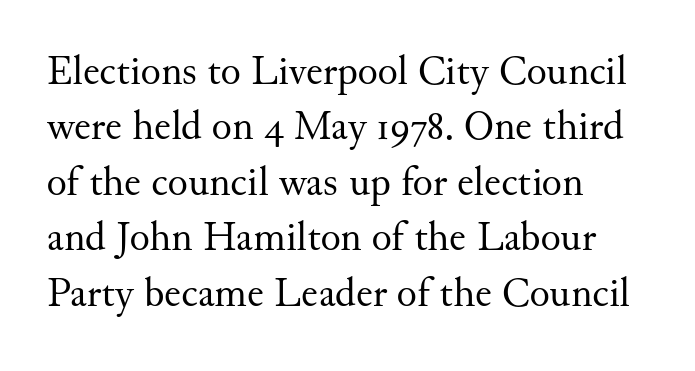
Normally led — the rows are evenly, conventionally spaced. The characters display serif detailing at their extremities. This sample has the flowing, uneven cadence of proportional lettering. Underlining? Definitely not there.
